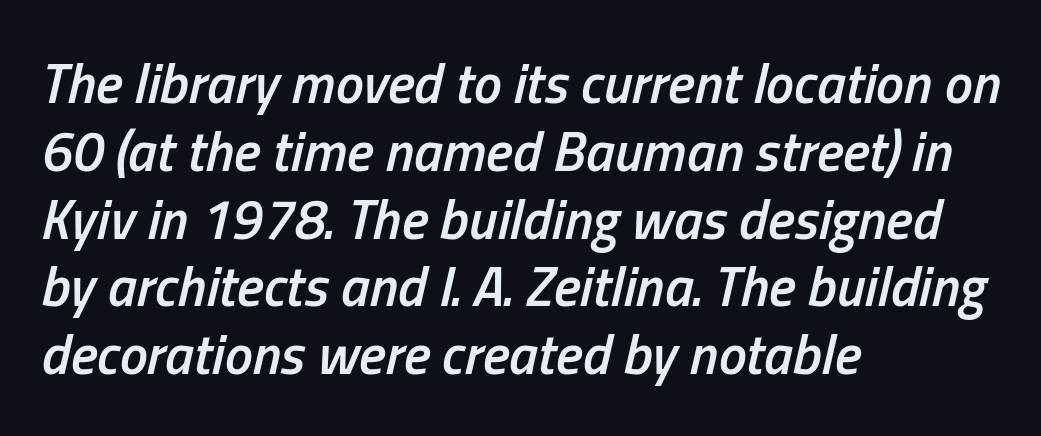
{"italic": "yes", "lean": "right", "slant_degrees": 13, "bold": "semi", "weight": "semibold", "width": "condensed", "stroke_contrast": "low", "x_height": "medium", "monospaced": "no", "underline": "no", "align": "left", "line_spacing_ratio": 1.21, "letter_spacing": "normal", "letter_spacing_em": 0.0, "glyph_px": 56}
